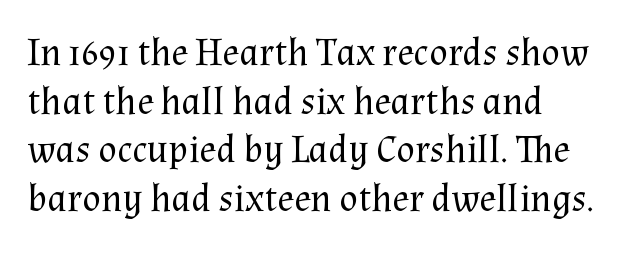
The image shows 39 px regular-weight type, upright; set left-aligned, normal line spacing (1.25x), normal letter spacing, not underlined; medium stroke contrast and a medium x-height.
